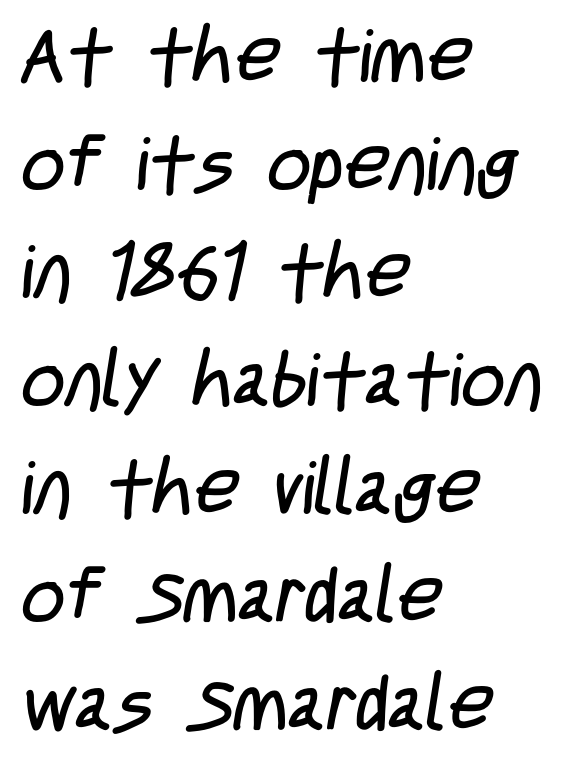
The image shows 76 px regular-weight, condensed sans-serif type; set left-aligned, normal line spacing (1.42x), normal letter spacing, not underlined; low stroke contrast and a large x-height.
